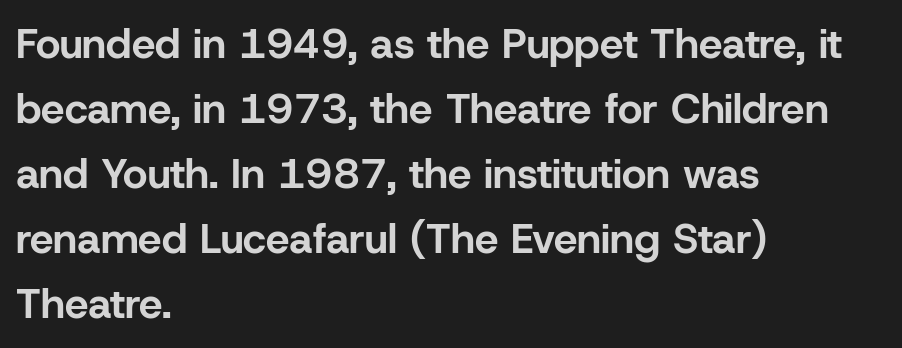
{"serif": "no", "italic": "no", "bold": "yes", "weight": "bold", "width": "normal", "stroke_contrast": "low", "x_height": "medium", "monospaced": "no", "underline": "no", "align": "left", "line_spacing": "normal", "line_spacing_ratio": 1.55, "letter_spacing": "normal", "letter_spacing_em": 0.0, "glyph_px": 42}
